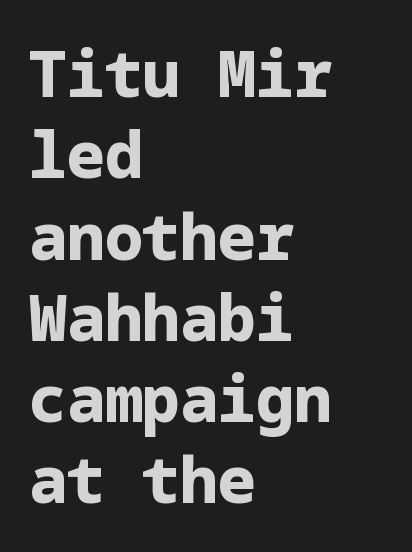
Q: Is the text bold? A: Yes.
Q: Is the text italic (slanted)? A: No, it is upright.
Q: Is the typeface a serif or a sans-serif typeface? A: Sans-serif.
Q: Is the text underlined? A: No.
Q: How is the paragraph aligned? A: Left-aligned.
Q: Is the spacing between letters normal or unusually wide? A: Normal.
Q: Is the spacing between lines tight, normal or loose? A: Normal.
Q: Width (condensed, normal, or wide)? A: Normal.
Q: Stroke contrast? A: Low.
Q: x-height? A: Medium.
